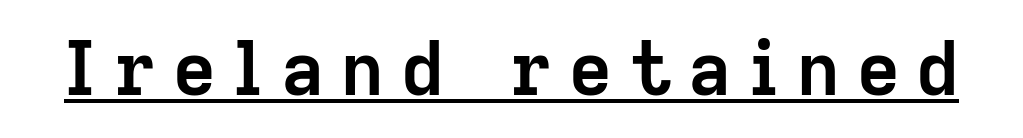
These lines have a slow, spaced-out rhythm from letter to letter. Do the letters lean? They stand straight. Are there feet on the stems? There aren't — it's a sans. Students, observe the line beneath the letters — that is underlining. Note the varied advance widths — an 'i' is clearly narrower than an 'm'.
